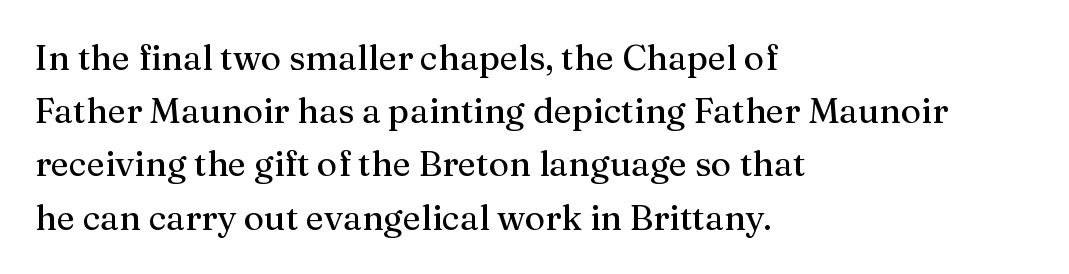
{"serif": "yes", "italic": "no", "width": "normal", "stroke_contrast": "medium", "x_height": "medium", "monospaced": "no", "underline": "no", "align": "left", "line_spacing": "normal", "line_spacing_ratio": 1.52, "letter_spacing": "normal", "letter_spacing_em": 0.0, "glyph_px": 35}
